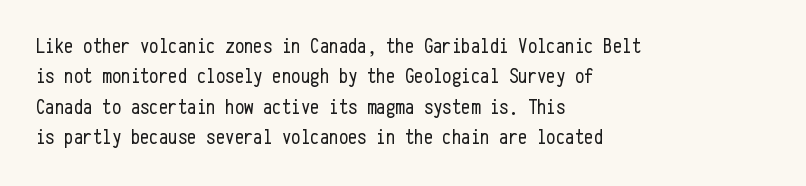
Letter spacing: default. Ink coverage per letter is moderate at most. The rag falls on the right side of this text block. Descenders are the only things crossing below the line. This block has exactly the height ordinary leading produces. This is the regular roman posture of the typeface.
